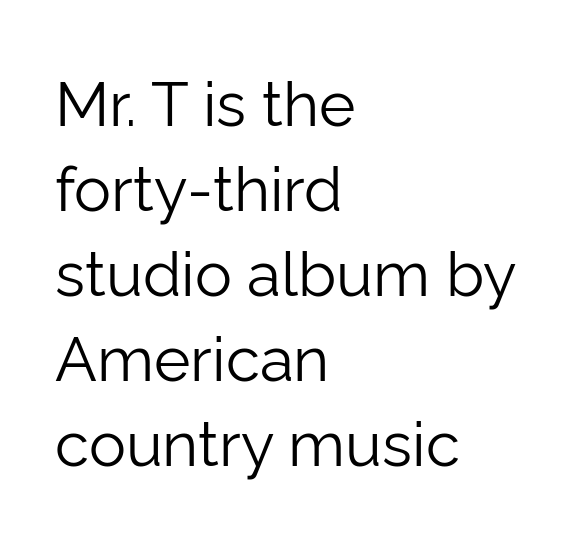
The image shows 62 px light sans-serif type, upright; set left-aligned, normal line spacing (1.37x), normal letter spacing, not underlined; low stroke contrast and a medium x-height.
